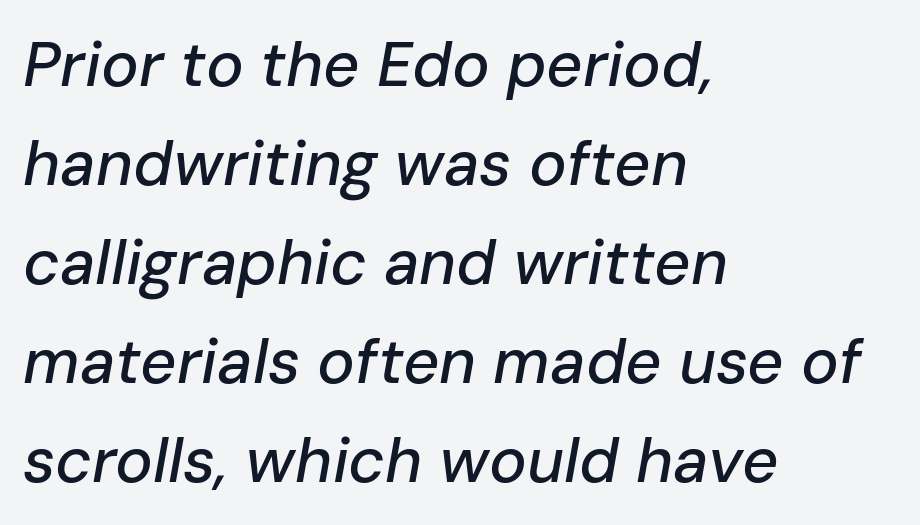
The zone under the glyphs is completely vacant. Quick note: italic. How would I describe the line gaps? Plain and ordinary. The lines in this sample share a left origin and differ only in where they stop.
